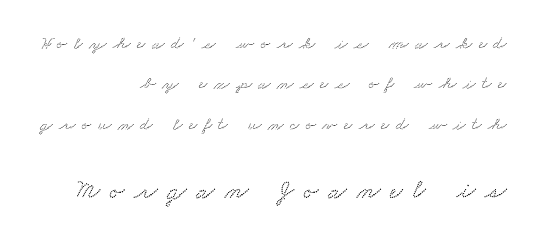
Q: Is the text underlined? A: No.
Q: How is the paragraph aligned? A: Right-aligned.
Q: Is the spacing between letters normal or unusually wide? A: Unusually wide.
Q: Is the spacing between lines tight, normal or loose? A: Loose.
Q: Which block of text is set in a larger size, the first (top) or the second (bottom)? A: The second (bottom) one.
